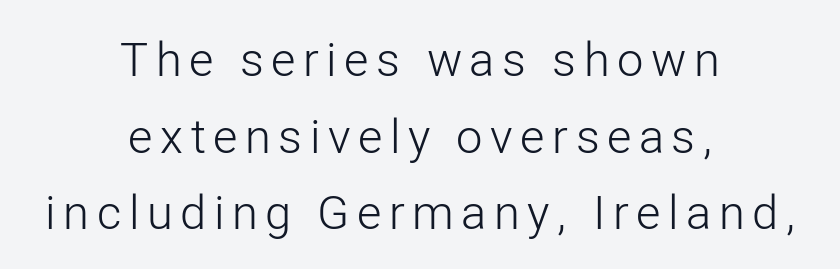
Q: Is the text bold? A: No.
Q: Is the text italic (slanted)? A: No, it is upright.
Q: Is the typeface a serif or a sans-serif typeface? A: Sans-serif.
Q: Is the text underlined? A: No.
Q: How is the paragraph aligned? A: Centered.
Q: Is the spacing between lines tight, normal or loose? A: Normal.
Q: Width (condensed, normal, or wide)? A: Normal.
Q: Stroke contrast? A: Low.
Q: x-height? A: Medium.
Q: Monospaced? A: No.
